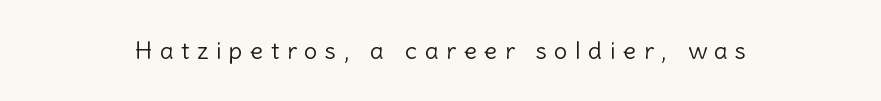
Q: Is the text bold? A: No.
Q: Is the text italic (slanted)? A: No, it is upright.
Q: Is the text underlined? A: No.
Q: Is the spacing between letters normal or unusually wide? A: Unusually wide.
